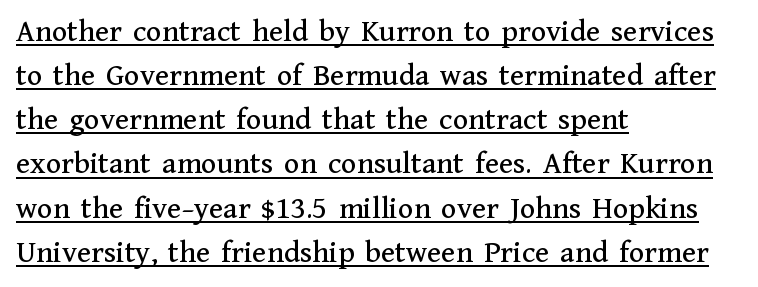
The image shows 32 px serif type, upright; set left-aligned, normal line spacing (1.38x), normal letter spacing, underlined; medium stroke contrast and a medium x-height.
